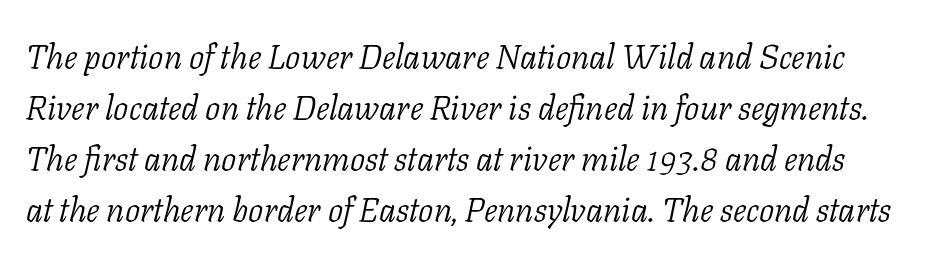
Here the designer chose a conventional face with non-uniform glyph widths. Standard letterfit; no display-style spreading of the glyphs. Check the space under the baseline: it is left empty. Vertically, the passage feels balanced, rows spaced as you'd expect.
